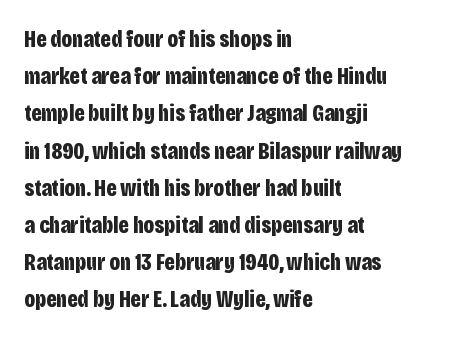
Q: Is the text bold? A: Yes.
Q: Is the text italic (slanted)? A: No, it is upright.
Q: Is the text underlined? A: No.
Q: How is the paragraph aligned? A: Left-aligned.
Q: Is the spacing between letters normal or unusually wide? A: Normal.
Q: Is the spacing between lines tight, normal or loose? A: Normal.
